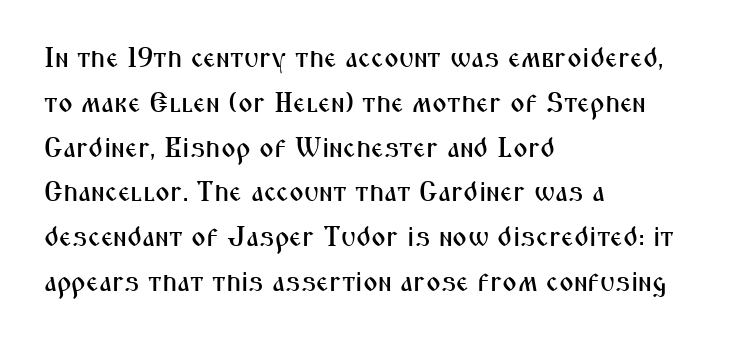
Q: Is the text italic (slanted)? A: No, it is upright.
Q: Is the typeface a serif or a sans-serif typeface? A: Sans-serif.
Q: Is the text underlined? A: No.
Q: How is the paragraph aligned? A: Left-aligned.
Q: Is the spacing between letters normal or unusually wide? A: Normal.
Q: Is the spacing between lines tight, normal or loose? A: Normal.
Q: Width (condensed, normal, or wide)? A: Condensed.
Q: Stroke contrast? A: Medium.
Q: x-height? A: Medium.
Q: Monospaced? A: No.
